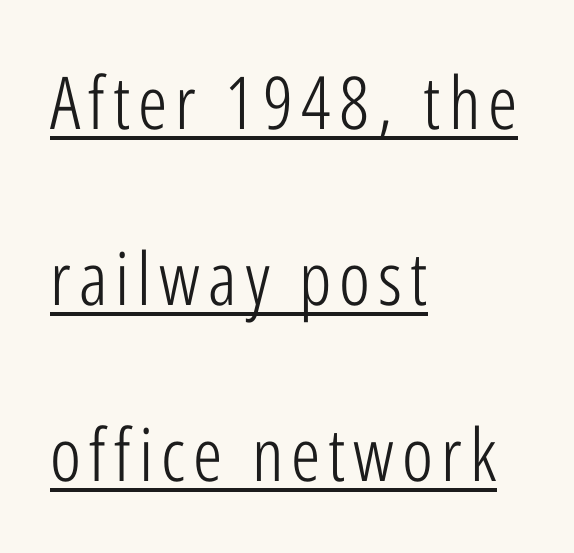
{"serif": "no", "italic": "no", "bold": "no", "weight": "light", "width": "condensed", "stroke_contrast": "low", "x_height": "medium", "monospaced": "no", "underline": "yes", "align": "left", "line_spacing": "loose", "line_spacing_ratio": 2.41, "glyph_px": 73}
